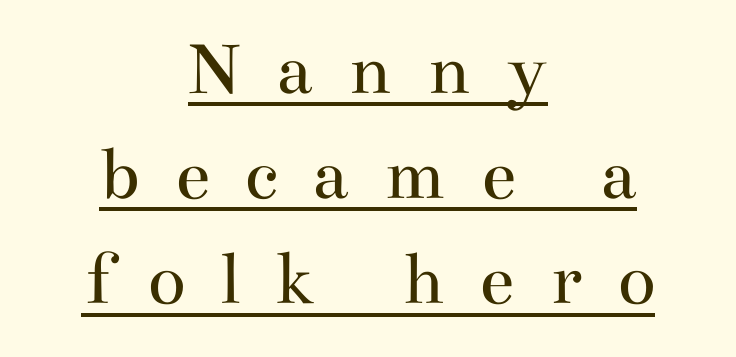
Unlike a clean sans, this face finishes its strokes with serifs. This sample has the flowing, uneven cadence of proportional lettering. This sample keeps an unexceptional amount of space between lines. Inter-character spacing is expanded well beyond the font's built-in metrics.
